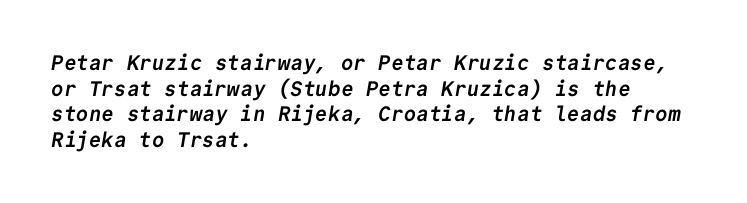
Does extra space separate the letters? No, they use regular spacing. The rendering anchors every line to the left-hand side. The baseline area is clear. Heavy-handed strokes throughout: this text is bold.
